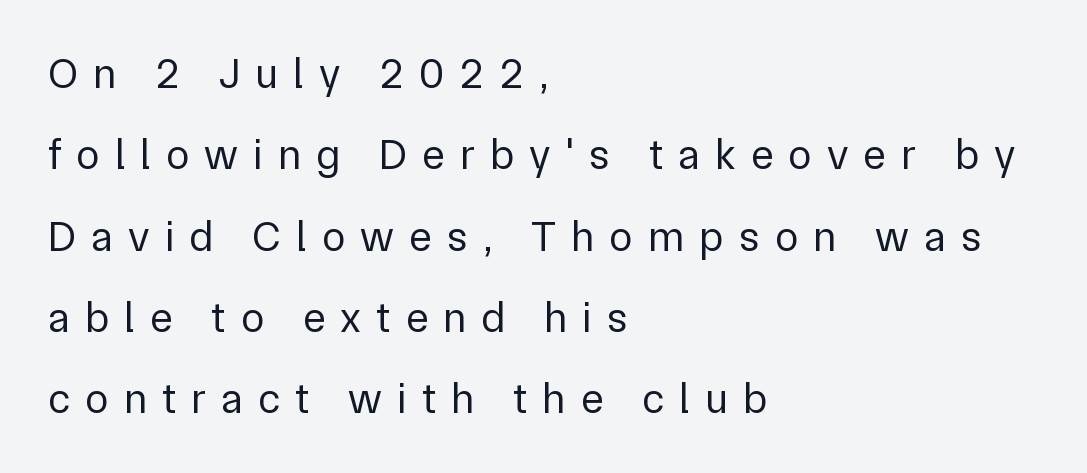
{"serif": "no", "italic": "no", "bold": "no", "weight": "regular", "width": "normal", "stroke_contrast": "low", "x_height": "medium", "monospaced": "no", "underline": "no", "align": "left", "line_spacing_ratio": 1.89, "letter_spacing": "wide", "letter_spacing_em": 0.35, "glyph_px": 43}
